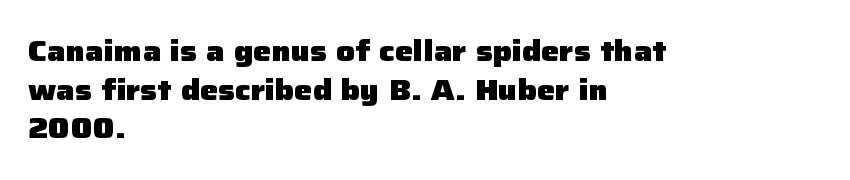
Q: Is the text bold? A: Yes.
Q: Is the text italic (slanted)? A: No, it is upright.
Q: Is the typeface a serif or a sans-serif typeface? A: Sans-serif.
Q: Is the text underlined? A: No.
Q: How is the paragraph aligned? A: Left-aligned.
Q: Is the spacing between letters normal or unusually wide? A: Normal.
Q: Is the spacing between lines tight, normal or loose? A: Normal.
Q: Width (condensed, normal, or wide)? A: Normal.
Q: Stroke contrast? A: Low.
Q: x-height? A: Medium.
Q: Monospaced? A: No.
